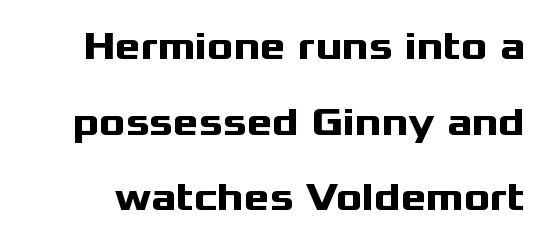
Q: Is the text bold? A: Yes.
Q: Is the text italic (slanted)? A: No, it is upright.
Q: Is the typeface a serif or a sans-serif typeface? A: Sans-serif.
Q: Is the text underlined? A: No.
Q: Is the spacing between letters normal or unusually wide? A: Normal.
Q: Is the spacing between lines tight, normal or loose? A: Loose.
Q: Width (condensed, normal, or wide)? A: Wide.
Q: Stroke contrast? A: Medium.
Q: x-height? A: Medium.
Q: Monospaced? A: No.
